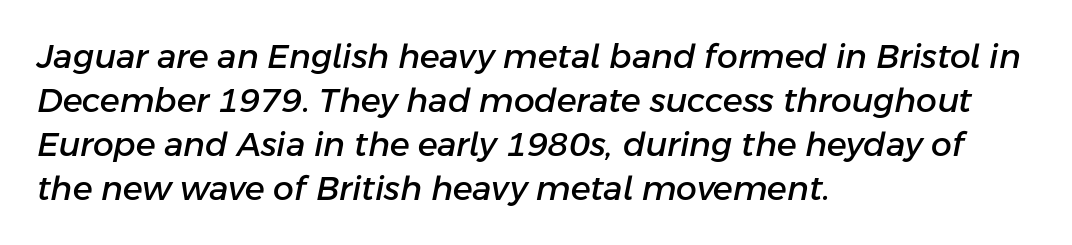
Q: Is the text italic (slanted)? A: Yes, it leans right by about 11 degrees.
Q: Is the text underlined? A: No.
Q: How is the paragraph aligned? A: Left-aligned.
Q: Is the spacing between letters normal or unusually wide? A: Normal.
Q: Is the spacing between lines tight, normal or loose? A: Normal.
Q: Width (condensed, normal, or wide)? A: Normal.
Q: Stroke contrast? A: Low.
Q: x-height? A: Medium.
Q: Monospaced? A: No.
